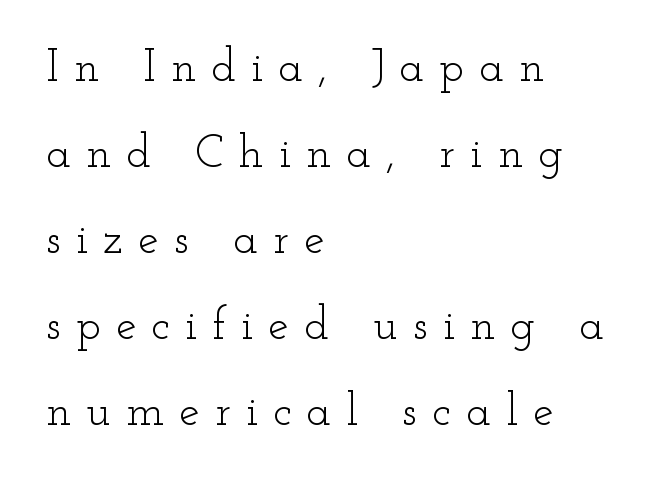
{"serif": "yes", "italic": "no", "bold": "no", "weight": "light", "width": "wide", "stroke_contrast": "low", "x_height": "small", "monospaced": "no", "underline": "no", "align": "left", "line_spacing_ratio": 1.87, "letter_spacing": "wide", "letter_spacing_em": 0.33, "glyph_px": 46}
